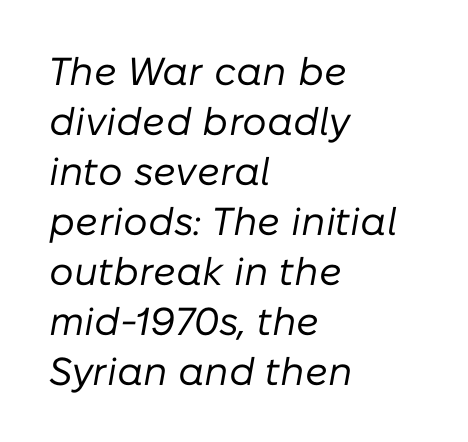
Q: Is the text bold? A: No.
Q: Is the text italic (slanted)? A: Yes, it leans right by about 10 degrees.
Q: Is the text underlined? A: No.
Q: How is the paragraph aligned? A: Left-aligned.
Q: Is the spacing between letters normal or unusually wide? A: Normal.
Q: Is the spacing between lines tight, normal or loose? A: Normal.
Q: Width (condensed, normal, or wide)? A: Normal.
Q: Stroke contrast? A: Low.
Q: x-height? A: Medium.
Q: Monospaced? A: No.
